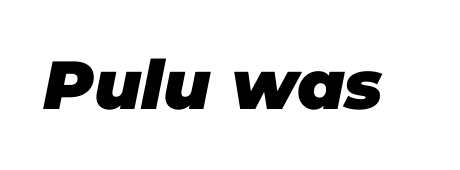
Anything drawn beneath the words? Only blank space. The letters are slanted; this is an italic face. The rendering uses natural spacing where letterforms have individual widths. Weight check: bold — yes, fully. There is no visible air inserted between adjacent glyphs.
